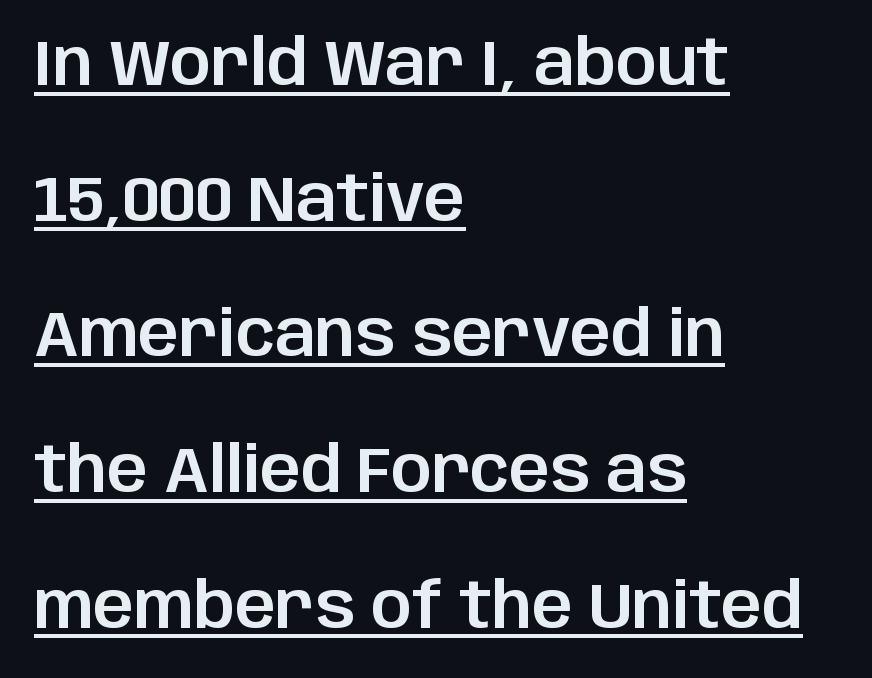
The image shows 64 px sans-serif type, upright; set left-aligned, loose line spacing (2.12x), normal letter spacing, underlined; low stroke contrast and a large x-height.
